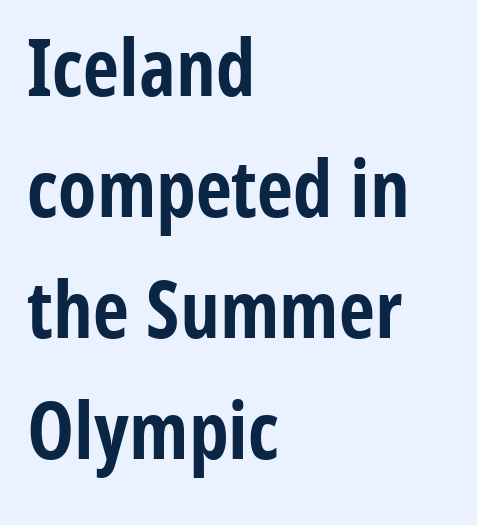
{"serif": "no", "italic": "no", "bold": "yes", "weight": "bold", "width": "condensed", "stroke_contrast": "low", "x_height": "medium", "monospaced": "no", "underline": "no", "align": "left", "line_spacing": "normal", "line_spacing_ratio": 1.53, "letter_spacing": "normal", "letter_spacing_em": 0.0, "glyph_px": 79}
